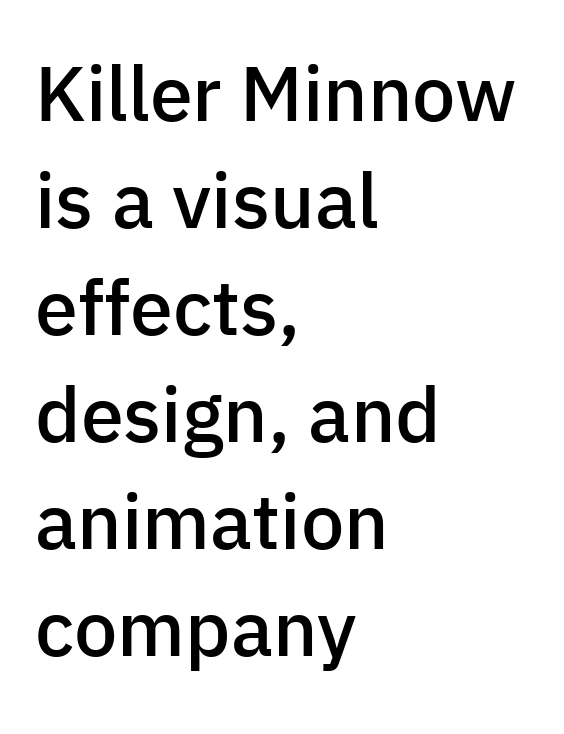
The image shows 77 px semibold sans-serif type, upright; set left-aligned, normal line spacing (1.39x), normal letter spacing, not underlined; low stroke contrast and a medium x-height.
